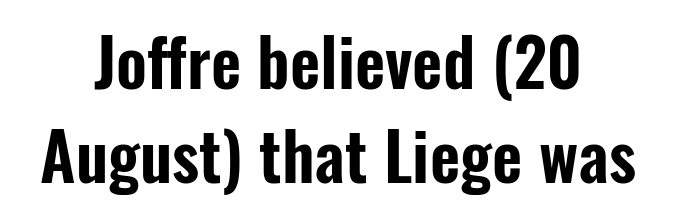
The lines sit at an ordinary, default distance from one another. Grotesque or geometric, the face here clearly has no serifs. Tall strokes in this sample are plumb rather than angled. Look at the tracking — it's just the regular setting, nothing added. This sample has the flowing, uneven cadence of proportional lettering. Visually the block forms a symmetrical silhouette, jagged on both flanks.
